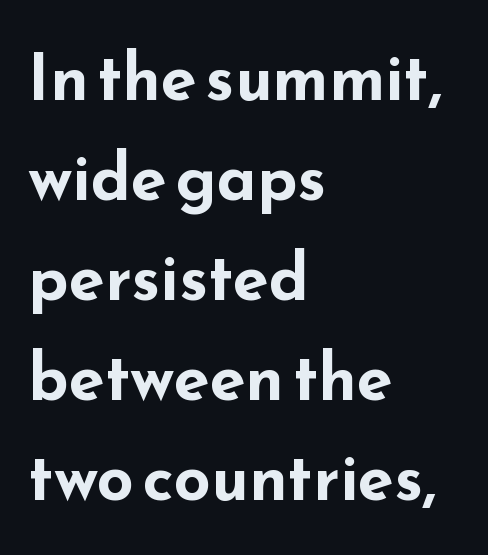
{"serif": "no", "italic": "no", "bold": "yes", "weight": "bold", "width": "wide", "stroke_contrast": "low", "x_height": "small", "monospaced": "no", "underline": "no", "align": "left", "line_spacing": "normal", "line_spacing_ratio": 1.54, "letter_spacing": "normal", "letter_spacing_em": 0.0, "glyph_px": 65}
